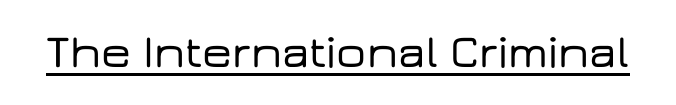
The image shows 47 px wide sans-serif type, upright; set normal letter spacing, underlined; low stroke contrast and a medium x-height.
